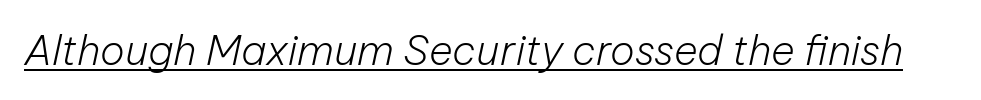
Varying glyph widths throughout — classic text-font behaviour. Characters follow at the spacing the type designer built in. Quick note: italic. Stems here are at most as thick as an everyday book face. Notice how a bar underscores the lettering throughout.
